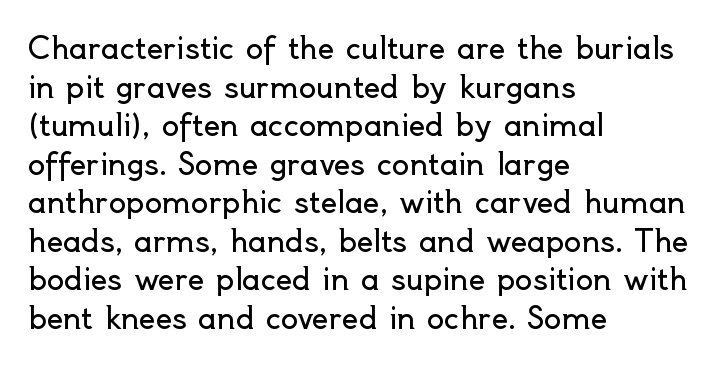
{"serif": "no", "italic": "no", "bold": "no", "weight": "regular", "width": "normal", "x_height": "small", "monospaced": "no", "underline": "no", "align": "left", "line_spacing": "normal", "line_spacing_ratio": 1.33, "letter_spacing": "normal", "letter_spacing_em": 0.0, "glyph_px": 29}
